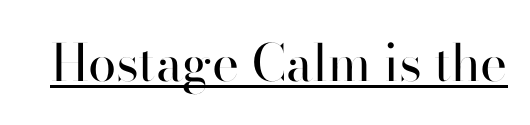
The image shows 51 px regular-weight sans-serif type, upright; set normal letter spacing, underlined; high stroke contrast and a small x-height.
